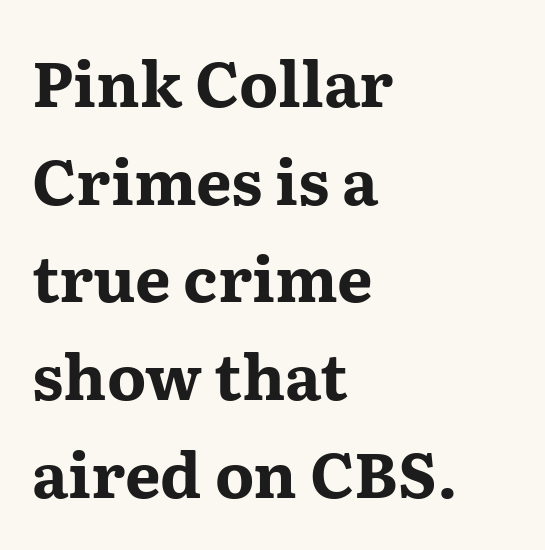
Nope, not italic — everything's standing straight. Do the characters align in a grid? No, the font is proportional. The passage shown has conventional tracking throughout. Regarding serifs, this sample has them. A normal amount of white space separates one row of letters from the next.
